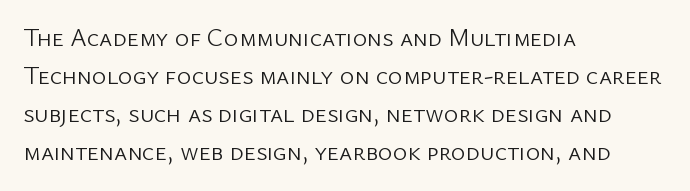
Q: Is the text bold? A: No.
Q: Is the text italic (slanted)? A: No, it is upright.
Q: Is the text underlined? A: No.
Q: How is the paragraph aligned? A: Left-aligned.
Q: Is the spacing between letters normal or unusually wide? A: Normal.
Q: Is the spacing between lines tight, normal or loose? A: Normal.
